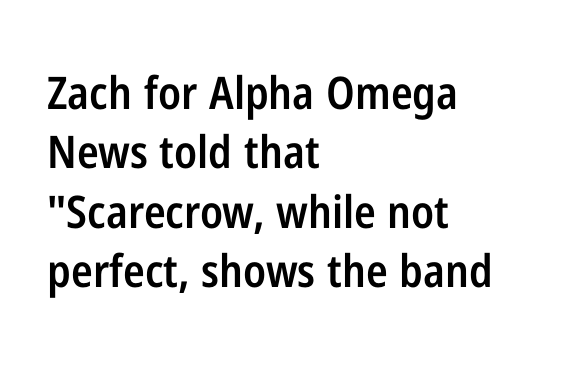
{"serif": "no", "italic": "no", "bold": "semi", "weight": "semibold", "width": "condensed", "stroke_contrast": "low", "x_height": "medium", "monospaced": "no", "underline": "no", "align": "left", "line_spacing": "normal", "line_spacing_ratio": 1.32, "letter_spacing": "normal", "letter_spacing_em": 0.0, "glyph_px": 45}
